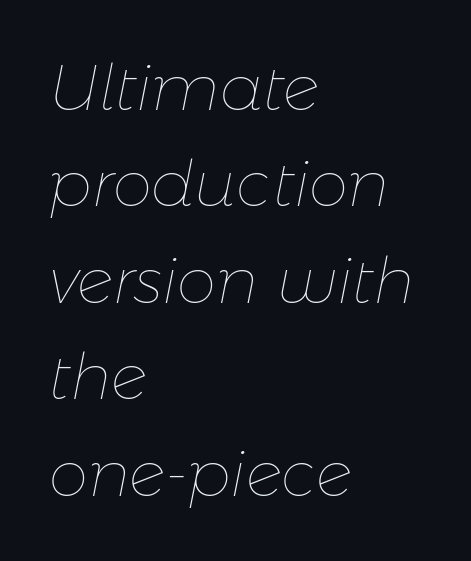
Q: Is the text bold? A: No.
Q: Is the text italic (slanted)? A: Yes, it leans right by about 11 degrees.
Q: Is the text underlined? A: No.
Q: How is the paragraph aligned? A: Left-aligned.
Q: Is the spacing between letters normal or unusually wide? A: Normal.
Q: Is the spacing between lines tight, normal or loose? A: Normal.
Q: Width (condensed, normal, or wide)? A: Normal.
Q: Stroke contrast? A: Low.
Q: x-height? A: Medium.
Q: Monospaced? A: No.
